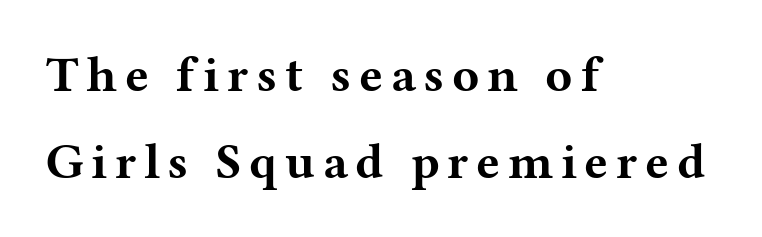
{"serif": "yes", "italic": "no", "bold": "yes", "weight": "bold", "width": "wide", "stroke_contrast": "medium", "x_height": "medium", "monospaced": "no", "underline": "no", "align": "left", "line_spacing_ratio": 1.74, "glyph_px": 50}
